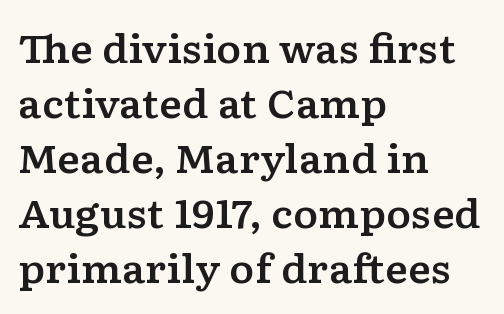
{"serif": "yes", "italic": "no", "width": "wide", "stroke_contrast": "low", "x_height": "medium", "monospaced": "no", "underline": "no", "align": "left", "line_spacing": "normal", "line_spacing_ratio": 1.45, "letter_spacing": "normal", "letter_spacing_em": 0.0, "glyph_px": 38}
